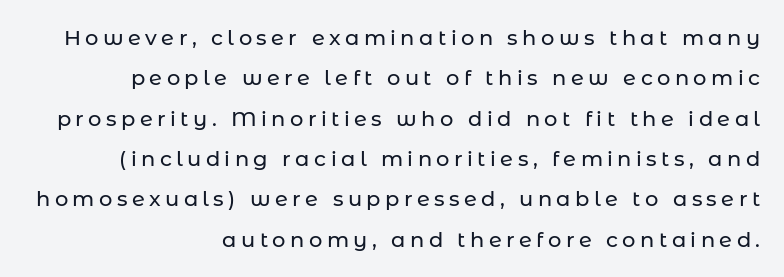
Q: Is the text italic (slanted)? A: No, it is upright.
Q: Is the text underlined? A: No.
Q: How is the paragraph aligned? A: Right-aligned.
Q: Is the spacing between letters normal or unusually wide? A: Unusually wide.
Q: Is the spacing between lines tight, normal or loose? A: Loose.
